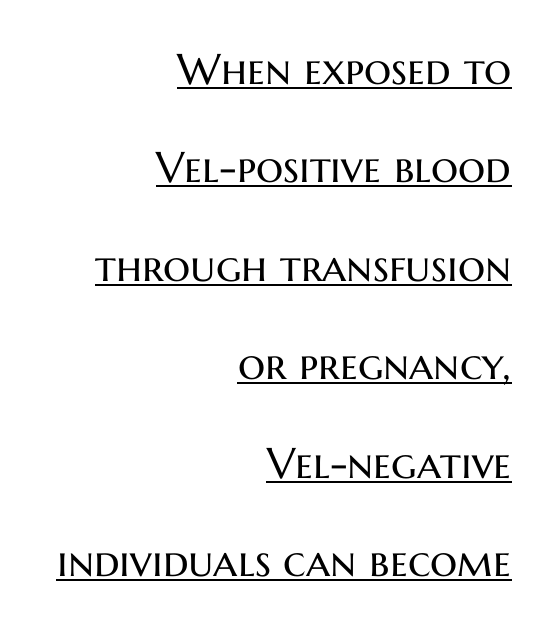
Q: Is the text bold? A: No.
Q: Is the text italic (slanted)? A: No, it is upright.
Q: Is the typeface a serif or a sans-serif typeface? A: Sans-serif.
Q: Is the text underlined? A: Yes.
Q: How is the paragraph aligned? A: Right-aligned.
Q: Is the spacing between letters normal or unusually wide? A: Normal.
Q: Is the spacing between lines tight, normal or loose? A: Loose.
Q: Width (condensed, normal, or wide)? A: Normal.
Q: Stroke contrast? A: Medium.
Q: x-height? A: Medium.
Q: Monospaced? A: No.
